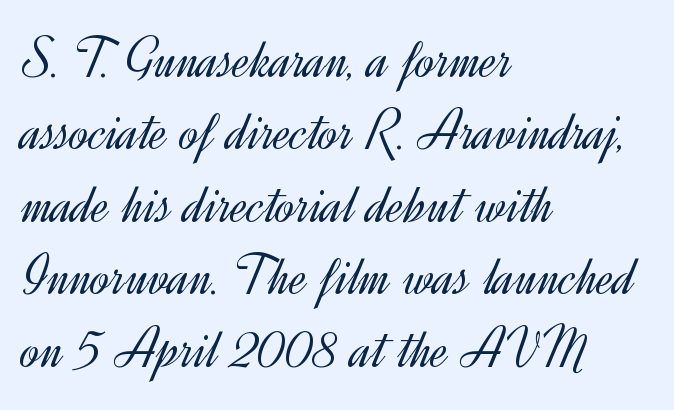
Stroke terminals: plain, sans-serif. The compositor pushed each line to the left boundary. Honestly, there is no underline to notice here at all. This block has exactly the height ordinary leading produces. Each letter keeps its own natural width here, so spacing adapts to shape.
